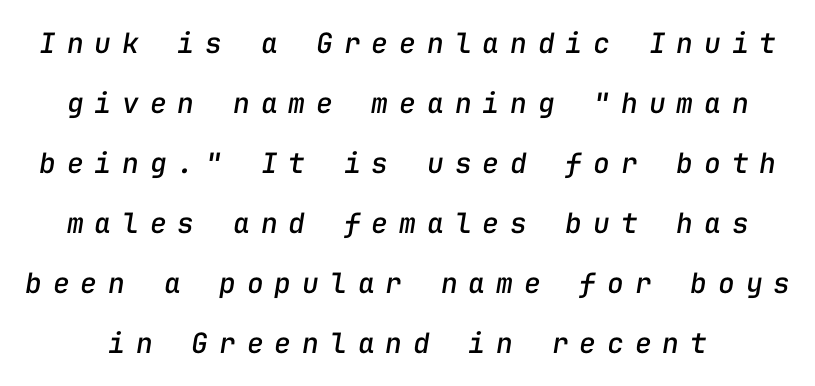
Q: Is the text italic (slanted)? A: Yes, it leans right by about 9 degrees.
Q: Is the text underlined? A: No.
Q: Is the spacing between letters normal or unusually wide? A: Unusually wide.
Q: Is the spacing between lines tight, normal or loose? A: Loose.
Q: Width (condensed, normal, or wide)? A: Normal.
Q: Stroke contrast? A: Low.
Q: x-height? A: Medium.
Q: Monospaced? A: Yes.
